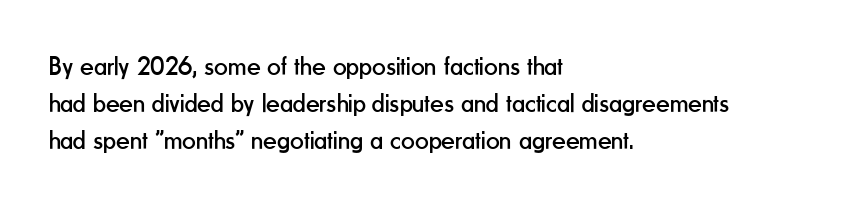
{"italic": "no", "bold": "no", "underline": "no", "align": "left", "line_spacing": "normal", "line_spacing_ratio": 1.37, "letter_spacing": "normal", "letter_spacing_em": 0.0, "glyph_px": 27}
